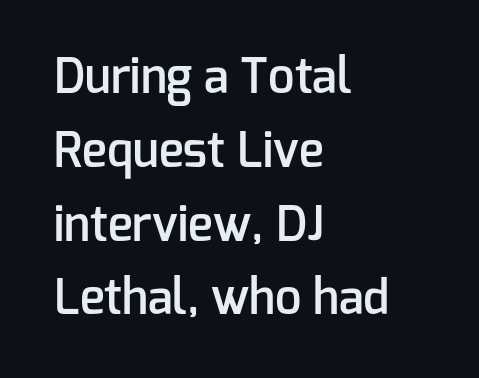
Q: Is the text bold? A: Semi-bold.
Q: Is the text italic (slanted)? A: No, it is upright.
Q: Is the typeface a serif or a sans-serif typeface? A: Sans-serif.
Q: Is the text underlined? A: No.
Q: How is the paragraph aligned? A: Left-aligned.
Q: Is the spacing between letters normal or unusually wide? A: Normal.
Q: Is the spacing between lines tight, normal or loose? A: Normal.
Q: Width (condensed, normal, or wide)? A: Normal.
Q: Stroke contrast? A: Low.
Q: x-height? A: Medium.
Q: Monospaced? A: No.
